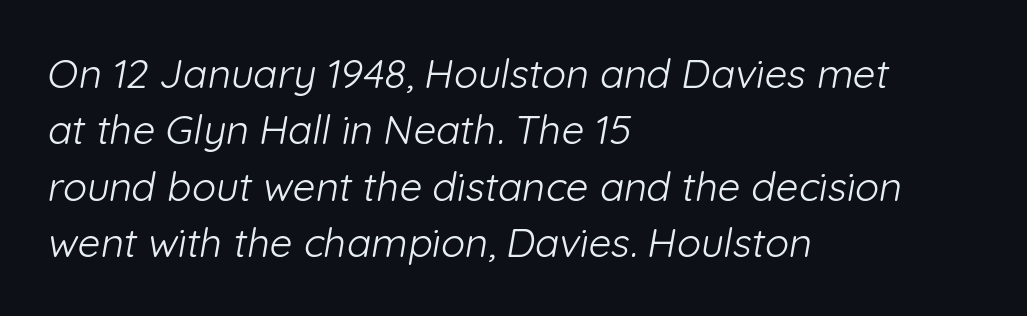
{"serif": "no", "bold": "no", "weight": "light", "width": "normal", "stroke_contrast": "low", "x_height": "medium", "monospaced": "no", "underline": "no", "align": "left", "line_spacing": "normal", "line_spacing_ratio": 1.41, "letter_spacing": "normal", "letter_spacing_em": 0.0, "glyph_px": 40}
